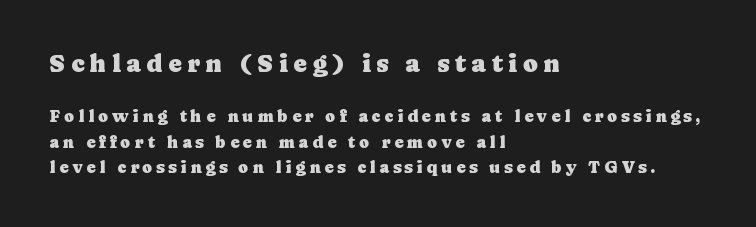
Larger block? The one above; the one below is distinctly smaller. Leftover space on each line is placed entirely after the last word. The leading is moderate, giving the passage an even texture. The foot of each line stays bare and open. Tracking here is generous; glyphs stand well apart from one another.
